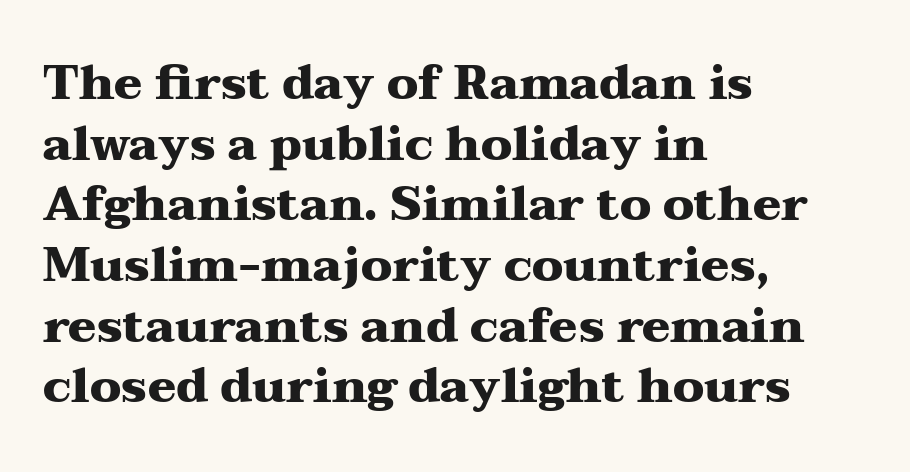
{"serif": "yes", "italic": "no", "bold": "yes", "weight": "heavy", "width": "wide", "stroke_contrast": "medium", "x_height": "medium", "monospaced": "no", "underline": "no", "align": "left", "line_spacing": "normal", "line_spacing_ratio": 1.29, "letter_spacing": "normal", "letter_spacing_em": 0.0, "glyph_px": 47}
